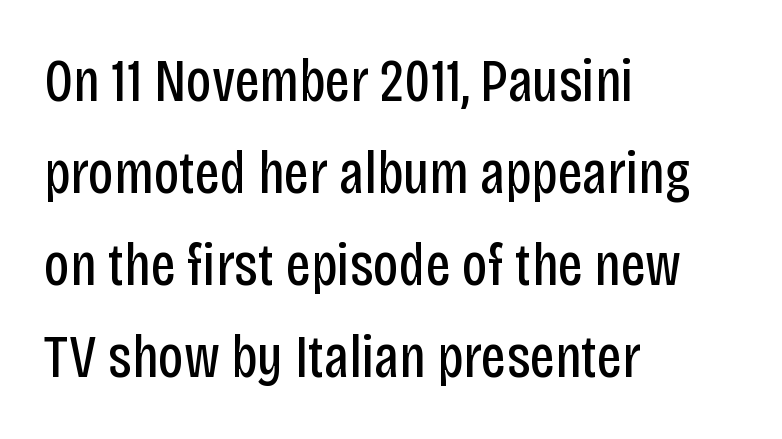
{"serif": "no", "italic": "no", "bold": "no", "weight": "regular", "width": "condensed", "stroke_contrast": "low", "x_height": "large", "monospaced": "no", "underline": "no", "align": "left", "line_spacing": "normal", "line_spacing_ratio": 1.51, "letter_spacing": "normal", "letter_spacing_em": 0.0, "glyph_px": 61}
